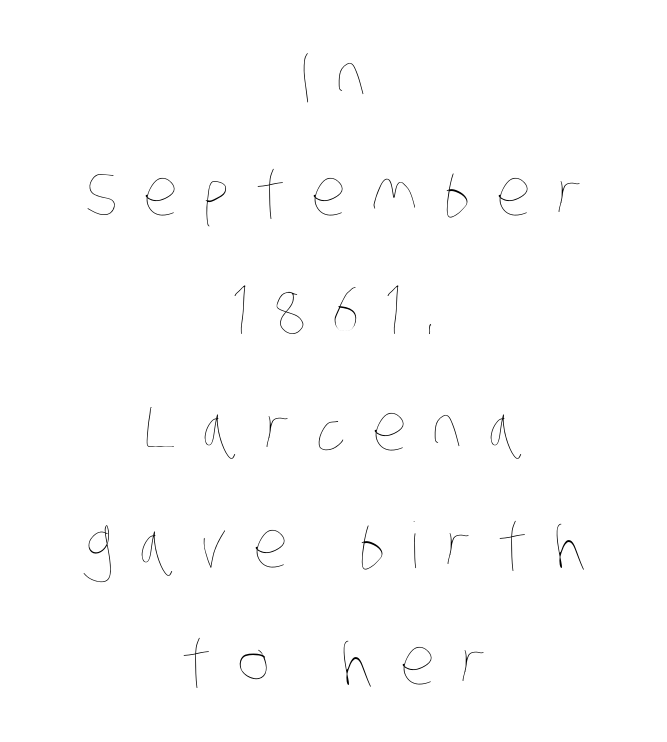
{"bold": "no", "weight": "thin", "width": "condensed", "stroke_contrast": "low", "x_height": "large", "monospaced": "no", "underline": "no", "align": "center", "line_spacing_ratio": 1.86, "letter_spacing": "wide", "letter_spacing_em": 0.41, "glyph_px": 63}
